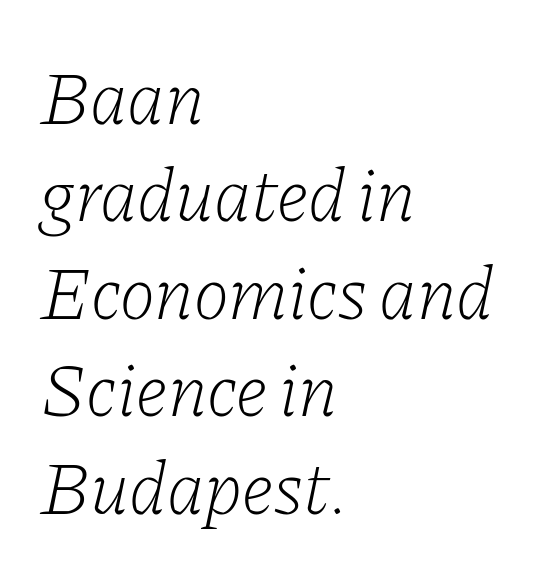
The image shows 75 px light serif type, italic (leaning right); set left-aligned, normal line spacing (1.3x), normal letter spacing, not underlined; low stroke contrast and a medium x-height.
